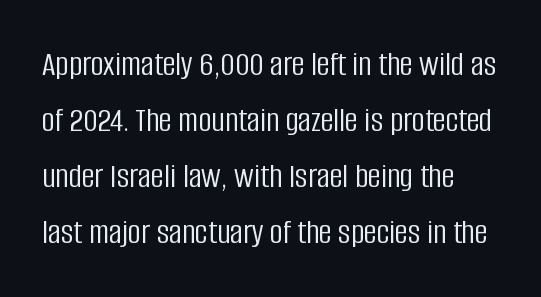
The image shows 36 px light, condensed sans-serif type, upright; set normal line spacing (1.56x), normal letter spacing, not underlined; low stroke contrast and a large x-height.
